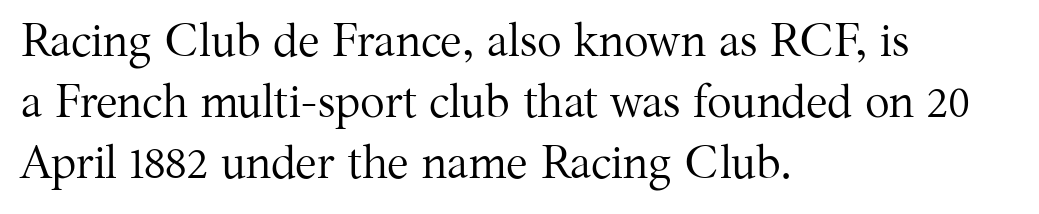
{"serif": "yes", "italic": "no", "bold": "no", "weight": "regular", "width": "normal", "stroke_contrast": "medium", "x_height": "medium", "monospaced": "no", "underline": "no", "align": "left", "line_spacing": "normal", "line_spacing_ratio": 1.33, "letter_spacing": "normal", "letter_spacing_em": 0.0, "glyph_px": 46}
